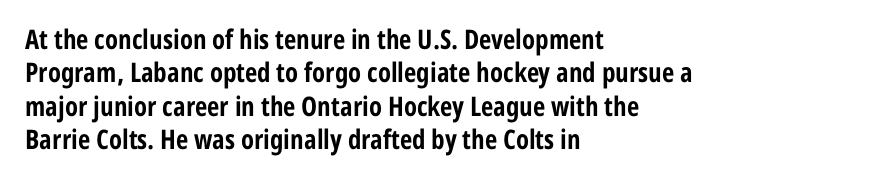
Q: Is the text bold? A: Yes.
Q: Is the text italic (slanted)? A: No, it is upright.
Q: Is the text underlined? A: No.
Q: How is the paragraph aligned? A: Left-aligned.
Q: Is the spacing between letters normal or unusually wide? A: Normal.
